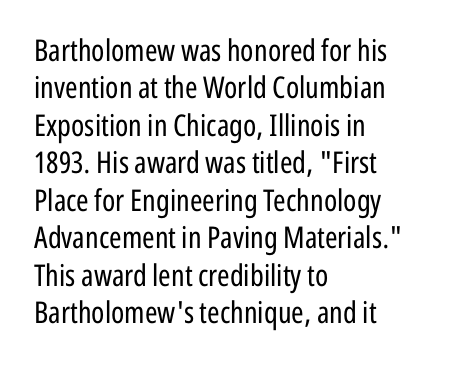
Q: Is the text bold? A: No.
Q: Is the text italic (slanted)? A: No, it is upright.
Q: Is the typeface a serif or a sans-serif typeface? A: Sans-serif.
Q: Is the text underlined? A: No.
Q: How is the paragraph aligned? A: Left-aligned.
Q: Is the spacing between letters normal or unusually wide? A: Normal.
Q: Is the spacing between lines tight, normal or loose? A: Normal.
Q: Width (condensed, normal, or wide)? A: Condensed.
Q: Stroke contrast? A: Low.
Q: x-height? A: Medium.
Q: Monospaced? A: No.
